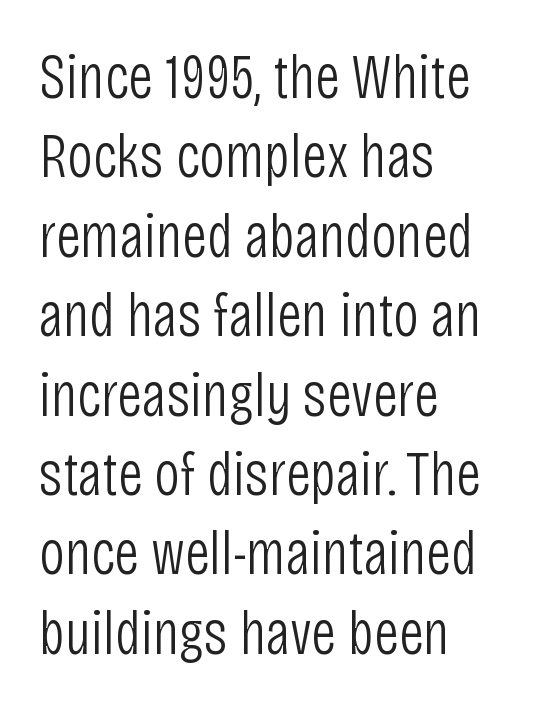
{"serif": "no", "italic": "no", "bold": "no", "weight": "light", "width": "condensed", "stroke_contrast": "low", "x_height": "large", "monospaced": "no", "underline": "no", "align": "left", "line_spacing": "normal", "line_spacing_ratio": 1.26, "letter_spacing": "normal", "letter_spacing_em": 0.0, "glyph_px": 63}
